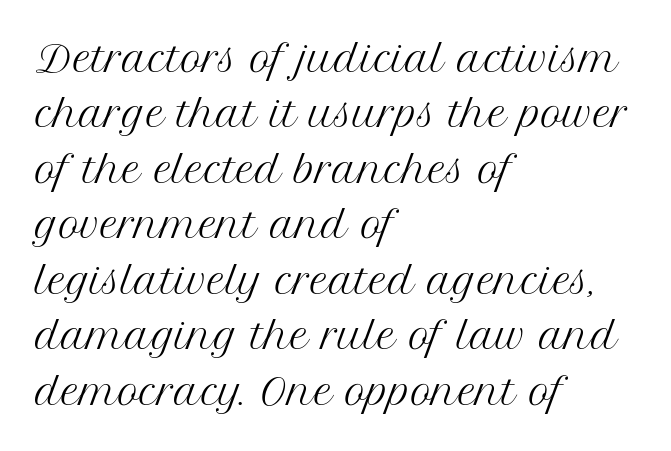
The weight would be labelled regular, book, light, or lighter still. Caption: multi-line text, flush left, ragged right. Honestly, the row spacing looks completely unremarkable. The baseline area is clear.
